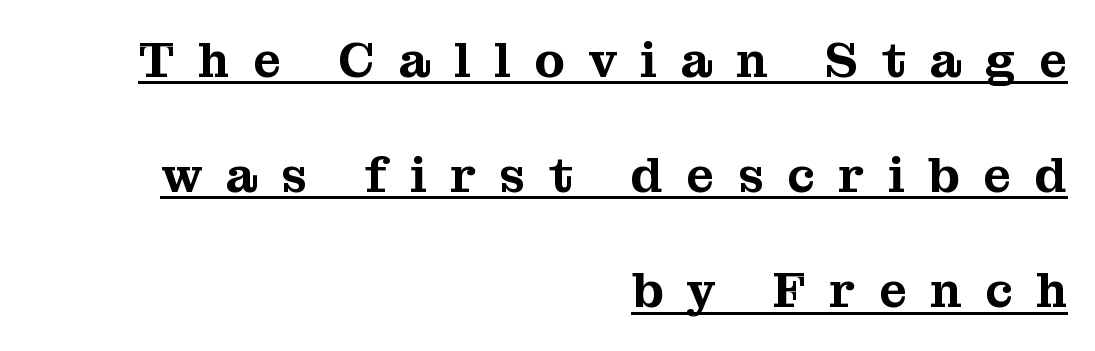
{"serif": "yes", "italic": "no", "width": "normal", "stroke_contrast": "medium", "x_height": "medium", "monospaced": "no", "underline": "yes", "align": "right", "line_spacing": "loose", "line_spacing_ratio": 2.35, "letter_spacing": "wide", "letter_spacing_em": 0.48, "glyph_px": 49}
